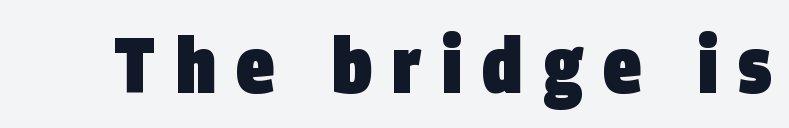
{"serif": "no", "bold": "yes", "weight": "heavy", "width": "condensed", "stroke_contrast": "low", "x_height": "large", "monospaced": "no", "underline": "no", "letter_spacing": "wide", "letter_spacing_em": 0.26, "glyph_px": 78}
